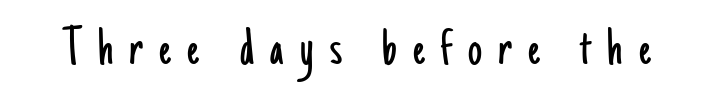
The typography opts for an upright posture over an oblique one. Regarding serifs, this sample does without them. A typesetter would call this proportional, since set widths differ per character. How are the letters spaced? Widely, with obvious added tracking. Weight class: somewhere from thin through regular.
